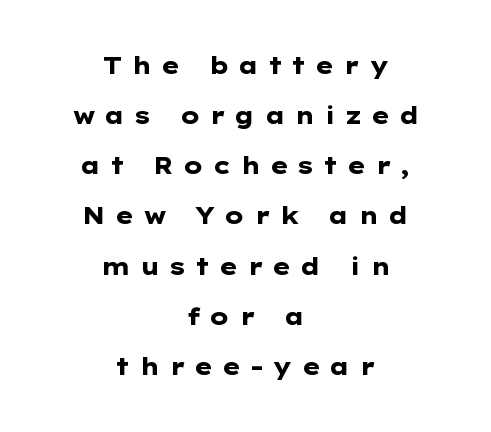
The image shows 23 px bold type, upright; set centered, loose line spacing (2.18x), unusually wide letter spacing (+0.37 em), not underlined.
